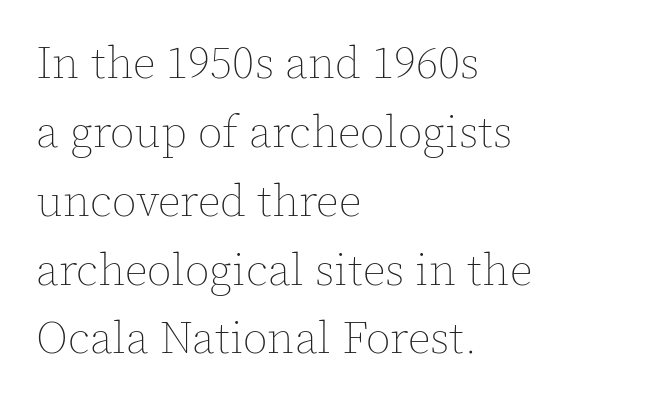
This rendering uses left alignment, leaving the right contour irregular. The strokes carry an ordinary text weight at most. Characters remain perfectly vertical along every line. Quick note: underline off.
